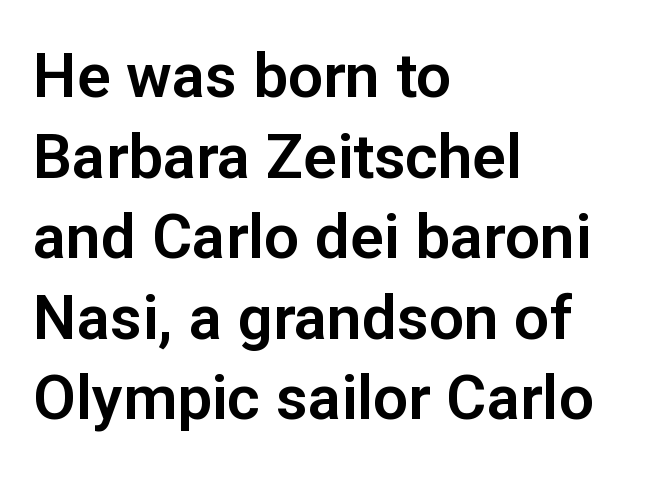
The image shows 62 px sans-serif type, upright; set left-aligned, normal line spacing (1.3x), normal letter spacing, not underlined; low stroke contrast and a medium x-height.
